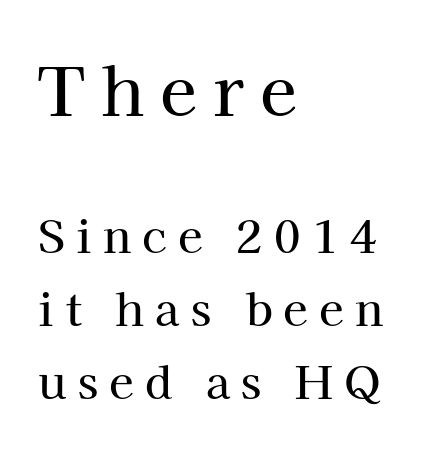
The image shows 67 px serif type, upright; set left-aligned, normal line spacing (1.62x), unusually wide letter spacing (+0.25 em), not underlined; the first (top) block is 1.49x larger; high stroke contrast and a medium x-height.
